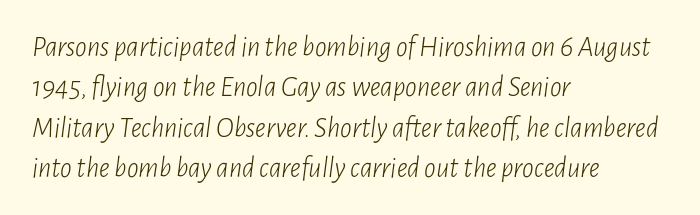
Q: Is the text bold? A: No.
Q: Is the text italic (slanted)? A: Yes, it leans right by about 7 degrees.
Q: Is the text underlined? A: No.
Q: How is the paragraph aligned? A: Left-aligned.
Q: Is the spacing between letters normal or unusually wide? A: Normal.
Q: Is the spacing between lines tight, normal or loose? A: Normal.
Q: Width (condensed, normal, or wide)? A: Condensed.
Q: Stroke contrast? A: Low.
Q: x-height? A: Medium.
Q: Monospaced? A: No.
